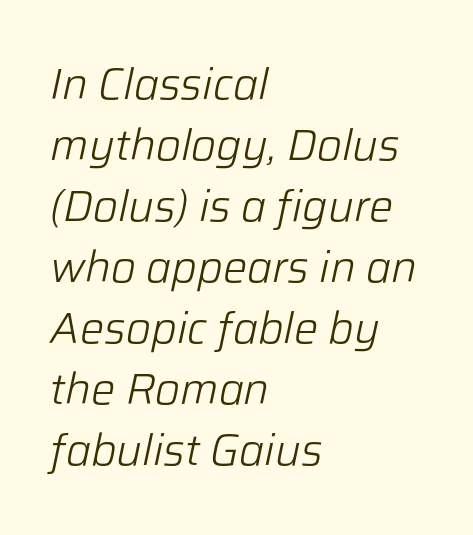
The image shows 43 px light type, italic (leaning right); set left-aligned, normal line spacing (1.42x), normal letter spacing, not underlined; low stroke contrast and a medium x-height.
